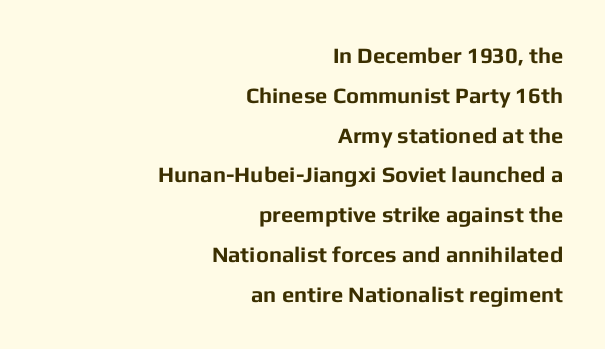
Tracking value appears to be zero — textbook default spacing. Nope, not italic — everything's standing straight. Every row of glyphs terminates at an identical x-position on the right. The strokes are fattened all the way to bold. Type without underlining.
